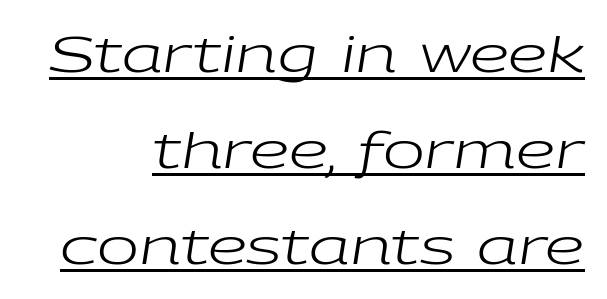
The image shows 50 px regular-weight, wide type, italic (leaning right); set right-aligned, loose line spacing (1.92x), normal letter spacing, underlined; low stroke contrast and a medium x-height.
